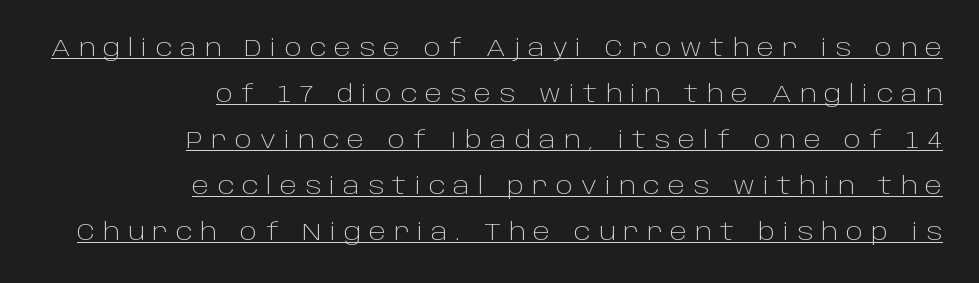
The image shows 23 px text type, upright; set right-aligned, loose line spacing (2.0x), unusually wide letter spacing (+0.35 em), underlined.
